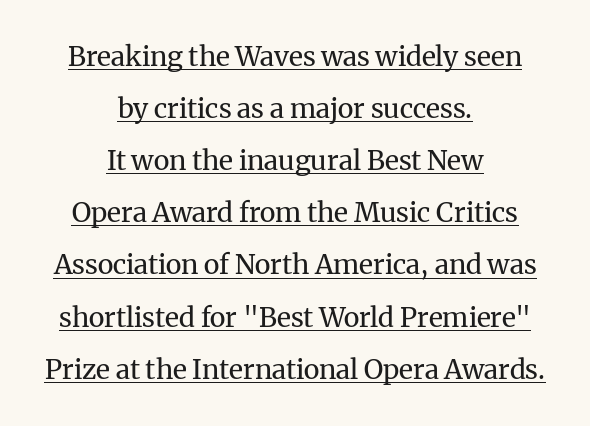
In CSS terms this would be text-align: center. These lines stand farther apart than default settings would place them. Letters have the restrained weight of plain body copy at most. There is no visible air inserted between adjacent glyphs. This sample carries an underscore along the baseline area. Upright lettering throughout.
